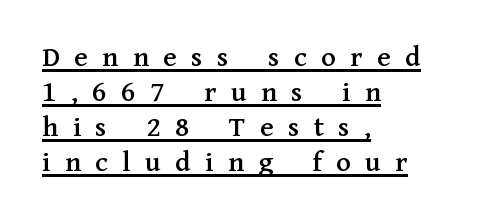
{"serif": "yes", "italic": "no", "width": "normal", "stroke_contrast": "medium", "x_height": "medium", "monospaced": "no", "underline": "yes", "align": "left", "line_spacing_ratio": 1.17, "letter_spacing": "wide", "letter_spacing_em": 0.48, "glyph_px": 30}
